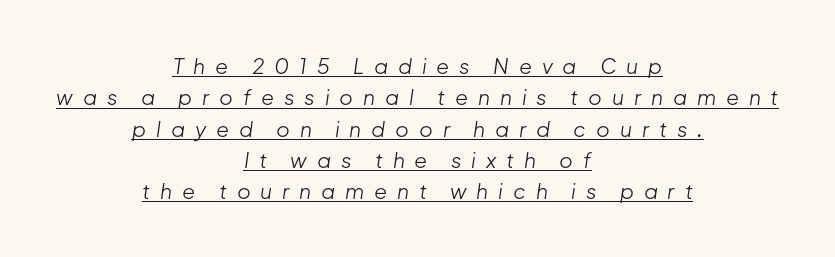
The weight would be labelled regular, book, light, or lighter still. A normal amount of white space separates one row of letters from the next. The rendering applies a slant to the glyphs. Compared with a flush-left layout, this one balances lines on the center instead.
